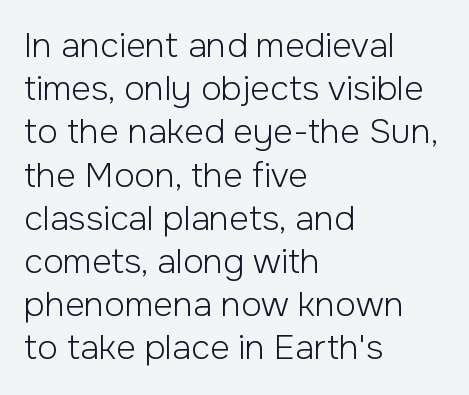
The image shows 34 px light sans-serif type, upright; set left-aligned, normal line spacing (1.27x), normal letter spacing, not underlined; low stroke contrast and a medium x-height.
